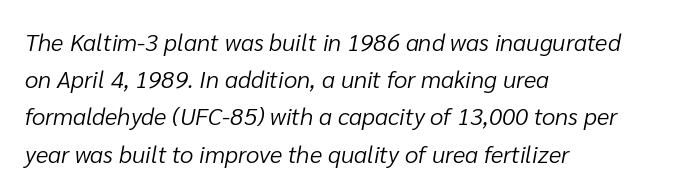
Q: Is the text bold? A: No.
Q: Is the text italic (slanted)? A: Yes, it leans right by about 10 degrees.
Q: Is the text underlined? A: No.
Q: How is the paragraph aligned? A: Left-aligned.
Q: Is the spacing between letters normal or unusually wide? A: Normal.
Q: Is the spacing between lines tight, normal or loose? A: Normal.
